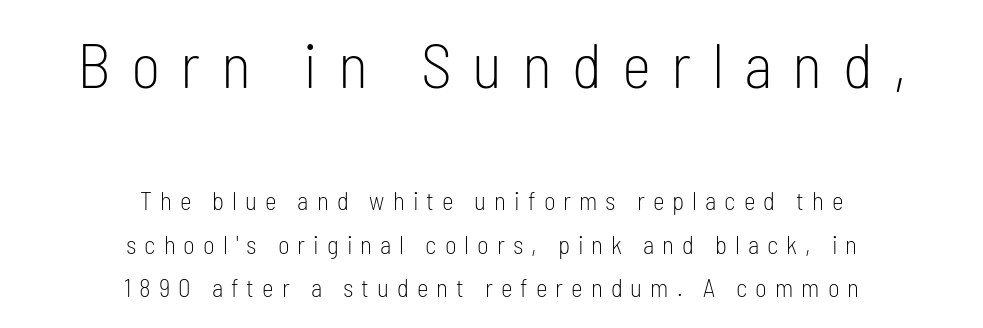
Check the space under the baseline: it is left empty. The lettering holds an erect, upright posture throughout. The face used here appears at its bigger size in the upper chunk. Stroke thickness stays within the range of a standard reading face or lighter.
